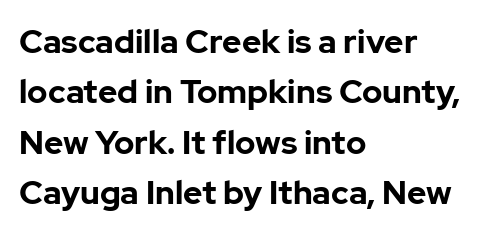
Tracking value appears to be zero — textbook default spacing. The rendering uses a moderate line-height, typical for paragraphs. This is the regular roman posture of the typeface. Nobody drew a line under any word here. Here the designer chose a conventional face with non-uniform glyph widths.
